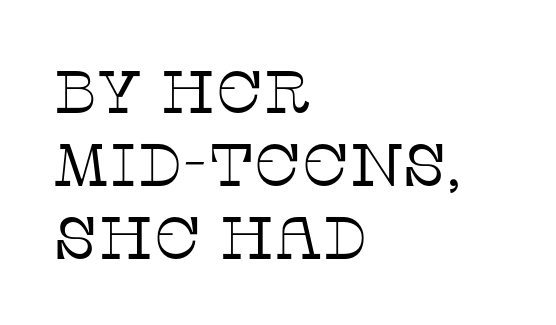
Glance below the letters and you will spot only blank space. The letterforms sit at book weight or below. Look at the tracking — it's just the regular setting, nothing added. Left-aligned paragraph, ragged on the right.
